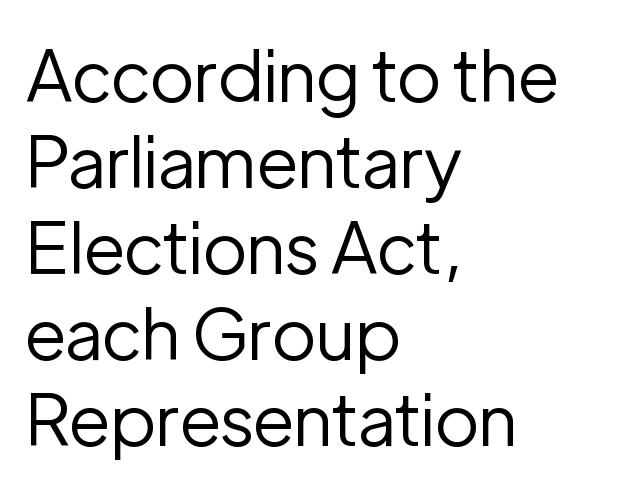
{"serif": "no", "italic": "no", "bold": "no", "weight": "regular", "width": "normal", "stroke_contrast": "low", "x_height": "medium", "monospaced": "no", "underline": "no", "align": "left", "line_spacing_ratio": 1.21, "letter_spacing": "normal", "letter_spacing_em": 0.0, "glyph_px": 71}
